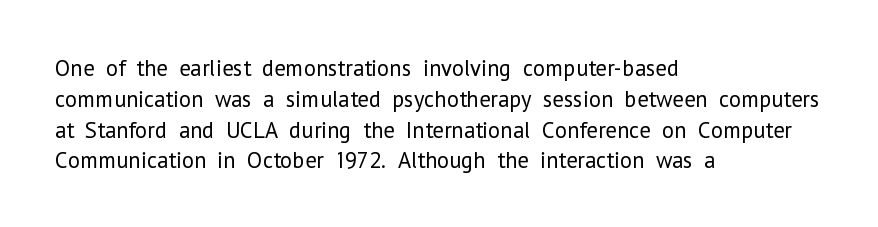
{"italic": "no", "bold": "no", "underline": "no", "align": "left", "line_spacing": "normal", "line_spacing_ratio": 1.34, "letter_spacing": "normal", "letter_spacing_em": 0.0, "glyph_px": 23}
